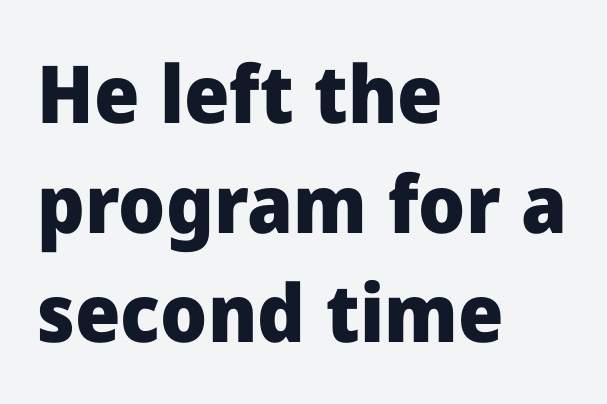
The image shows 80 px heavy sans-serif type, upright; set left-aligned, normal line spacing (1.37x), normal letter spacing, not underlined; low stroke contrast and a medium x-height.
